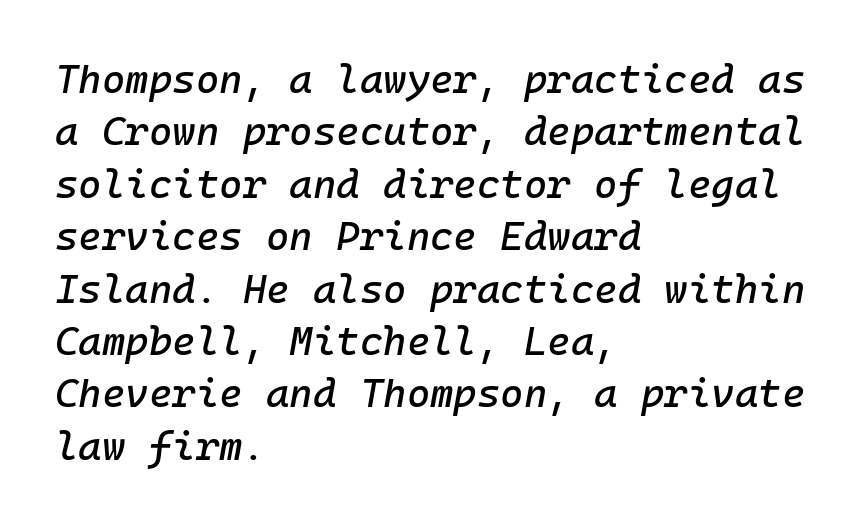
Whoever set this chose a conventional vertical rhythm. Just letters on the line, the space beneath them empty. Where is the straight margin? On the left. Posture: slanted. The passage shown has conventional tracking throughout.
